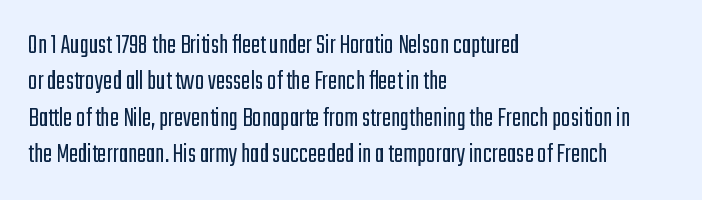
The face used here is proportionally spaced, like ordinary book or web type. Decoration check: the copy has no underline. The vertical gap from one line to the next is medium. Compared with a centered layout, this one pins lines to the left instead. The font's upright variant was chosen for this text.
